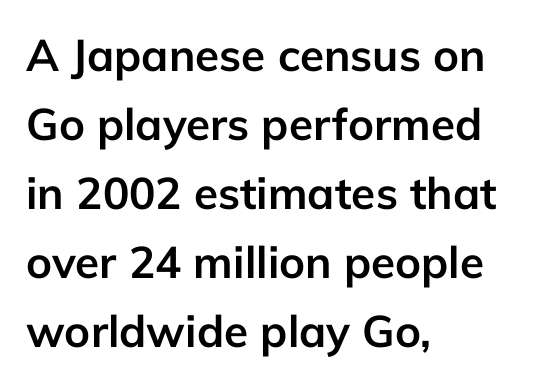
Q: Is the text bold? A: Yes.
Q: Is the text italic (slanted)? A: No, it is upright.
Q: Is the typeface a serif or a sans-serif typeface? A: Sans-serif.
Q: Is the text underlined? A: No.
Q: How is the paragraph aligned? A: Left-aligned.
Q: Is the spacing between letters normal or unusually wide? A: Normal.
Q: Is the spacing between lines tight, normal or loose? A: Normal.
Q: Width (condensed, normal, or wide)? A: Normal.
Q: Stroke contrast? A: Low.
Q: x-height? A: Medium.
Q: Monospaced? A: No.
